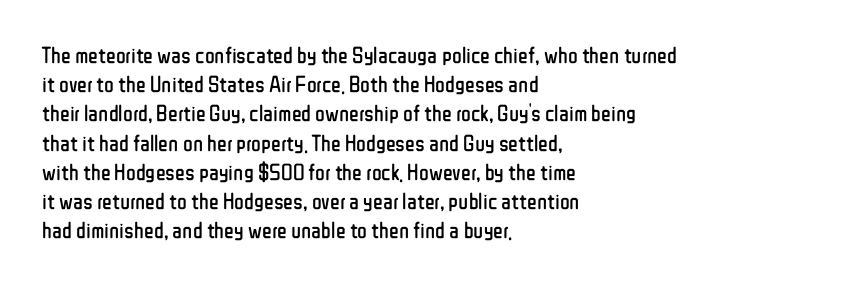
{"italic": "no", "bold": "no", "underline": "no", "align": "left", "line_spacing": "normal", "line_spacing_ratio": 1.27, "letter_spacing": "normal", "letter_spacing_em": 0.0, "glyph_px": 23}
